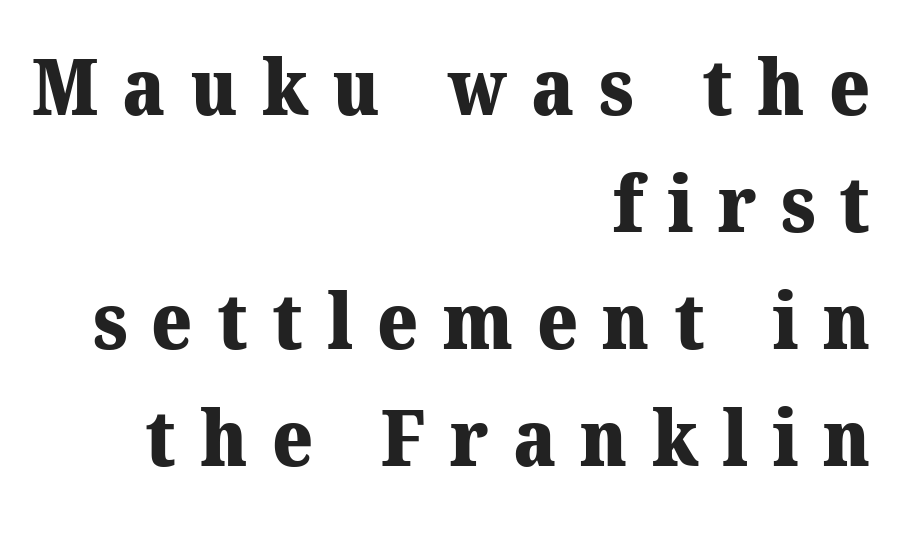
The image shows 78 px heavy serif type; set right-aligned, normal line spacing (1.5x), unusually wide letter spacing (+0.31 em), not underlined; medium stroke contrast and a medium x-height.
